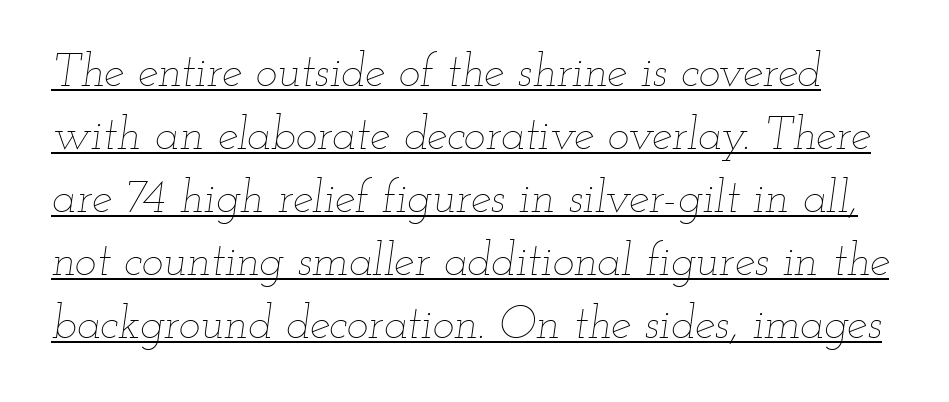
The lettering tilts uniformly, giving the passage an italic look. The letters advance in unequal steps, a hallmark of proportional type. Notice how descenders clear the ascenders below comfortably — that's standard leading. The strokes are not fattened; the text isn't bold. Underline: present. The rendering keeps characters at their native spacing.
